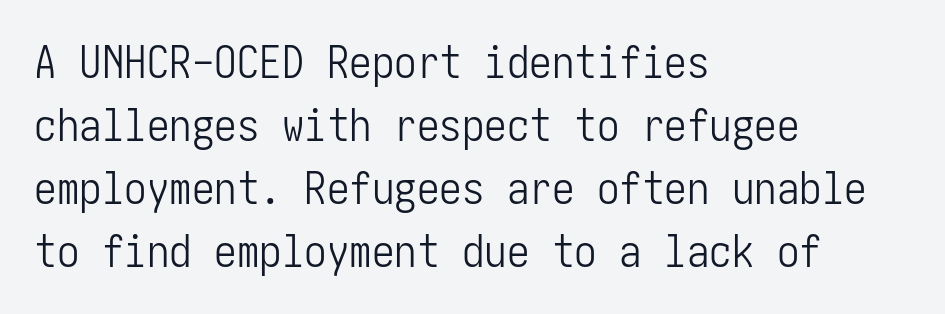
Q: Is the text bold? A: No.
Q: Is the text italic (slanted)? A: No, it is upright.
Q: Is the typeface a serif or a sans-serif typeface? A: Sans-serif.
Q: Is the text underlined? A: No.
Q: How is the paragraph aligned? A: Left-aligned.
Q: Is the spacing between letters normal or unusually wide? A: Normal.
Q: Is the spacing between lines tight, normal or loose? A: Normal.
Q: Width (condensed, normal, or wide)? A: Condensed.
Q: Stroke contrast? A: Low.
Q: x-height? A: Medium.
